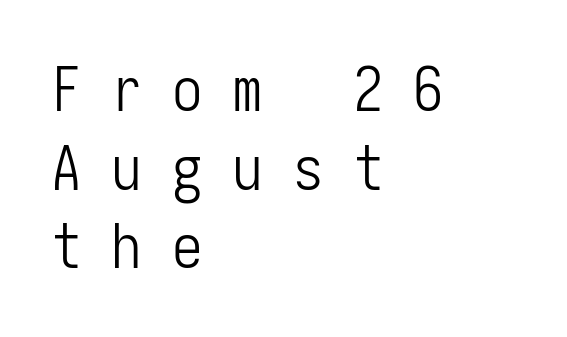
The image shows 61 px light, condensed sans-serif type, upright; set left-aligned, normal line spacing (1.29x), unusually wide letter spacing (+0.49 em), not underlined; low stroke contrast and a medium x-height.
